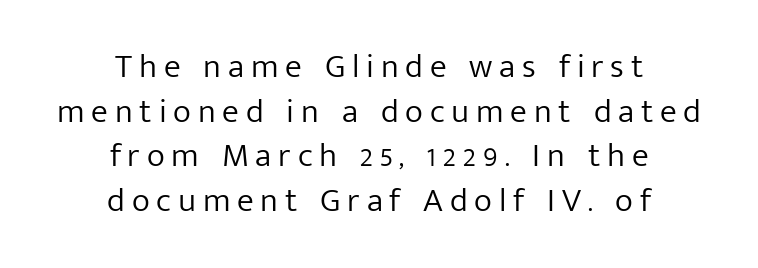
Compared with a flush-left layout, this one balances lines on the center instead. The words here are not underlined. Font category for this specimen: sans-serif. Stems and bowls with no extra thickness — not bold. The face used here is rendered with a markedly widened letterfit. This sample has the flowing, uneven cadence of proportional lettering.
